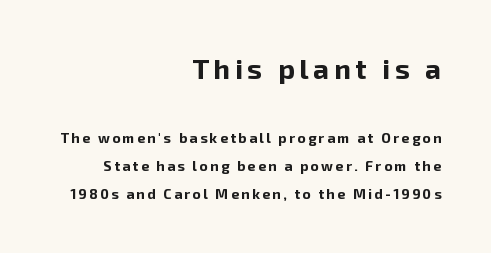
{"serif": "no", "italic": "no", "bold": "yes", "weight": "bold", "width": "normal", "stroke_contrast": "low", "x_height": "medium", "monospaced": "no", "underline": "no", "align": "right", "line_spacing": "loose", "line_spacing_ratio": 2.0, "larger_block": "first", "size_ratio": 2.0, "glyph_px": 28}
